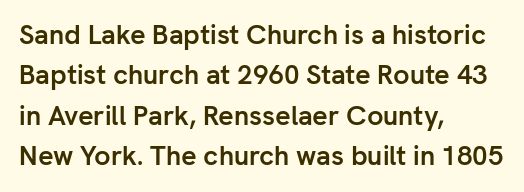
Look at the tracking — it's just the regular setting, nothing added. A classic flush-left, rag-right setting is used for this passage. Lines of text with bare space underneath. The font's upright variant was chosen for this text.
